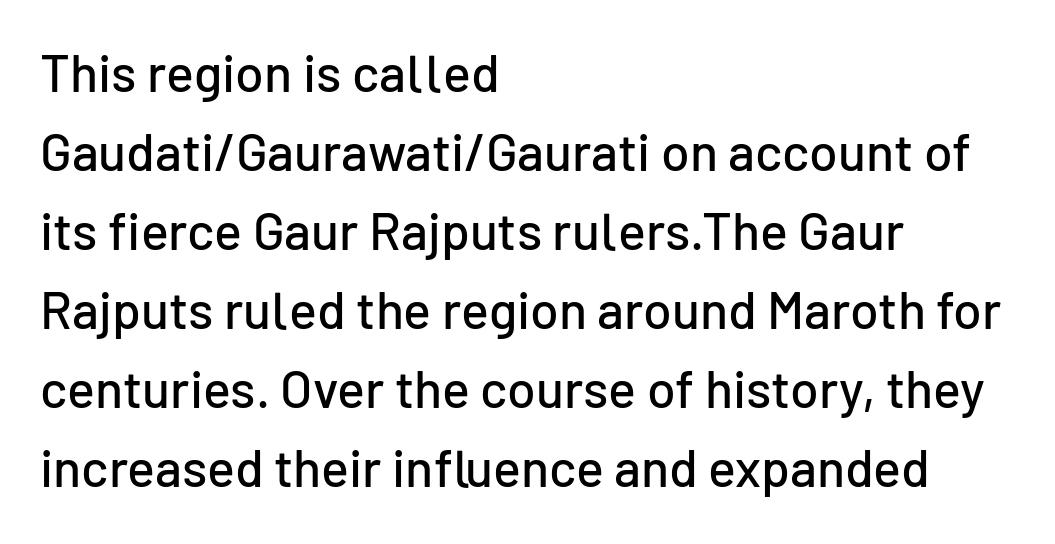
Q: Is the text italic (slanted)? A: No, it is upright.
Q: Is the typeface a serif or a sans-serif typeface? A: Sans-serif.
Q: Is the text underlined? A: No.
Q: How is the paragraph aligned? A: Left-aligned.
Q: Is the spacing between letters normal or unusually wide? A: Normal.
Q: Is the spacing between lines tight, normal or loose? A: Normal.
Q: Width (condensed, normal, or wide)? A: Normal.
Q: Stroke contrast? A: Low.
Q: x-height? A: Medium.
Q: Monospaced? A: No.
